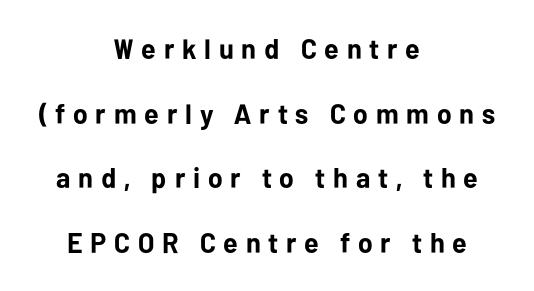
The image shows 28 px bold sans-serif type, upright; set centered, loose line spacing (2.31x), unusually wide letter spacing (+0.28 em), not underlined; low stroke contrast and a medium x-height.
